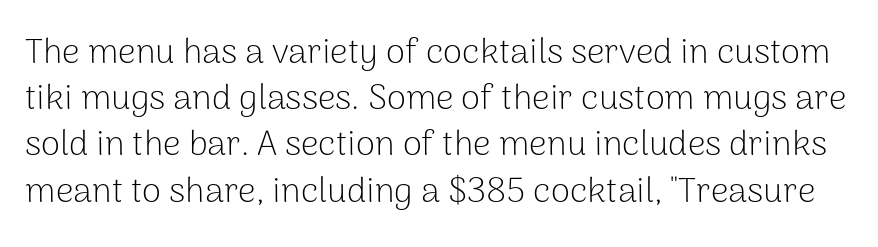
The image shows 35 px light sans-serif type, upright; set normal line spacing (1.32x), normal letter spacing, not underlined; low stroke contrast and a medium x-height.
